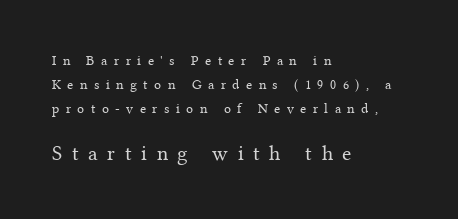
Does extra space separate the letters? Yes, quite a lot of it. Letters rest on an invisible, unmarked baseline. These glyphs show unthickened strokes, regular width or finer. Style check: upright. Size contrast runs from small at the top to large at the bottom. The paragraph shown leans on its left margin.
